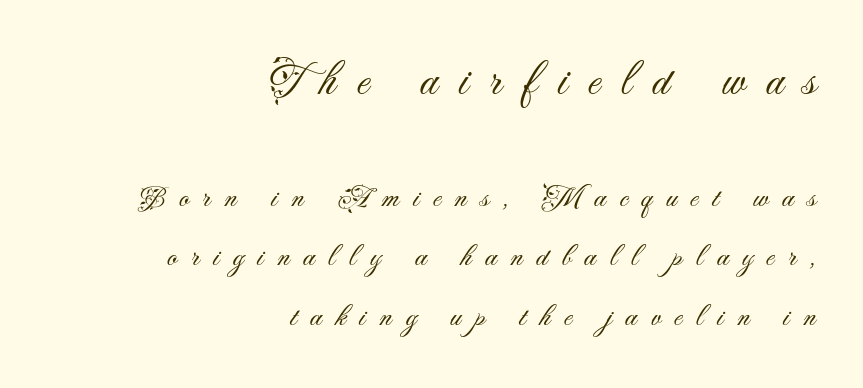
The image shows 47 px light sans-serif type; set right-aligned, loose line spacing (1.92x), unusually wide letter spacing (+0.44 em), not underlined; the first (top) block is 1.52x larger; medium stroke contrast and a small x-height.
